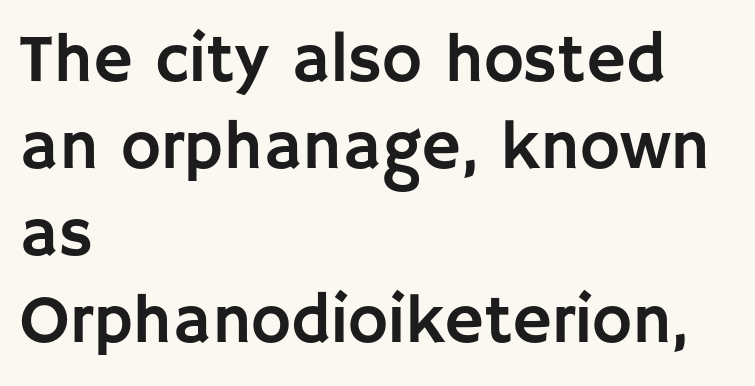
Font category for this specimen: sans-serif. Glyph-to-glyph distance matches everyday printed text. A typesetter would mark this as roman, not italic. A clean baseline with only descenders dipping below it. The line-height multiplier appears to be the usual default. Line beginnings align vertically; line endings do not.
